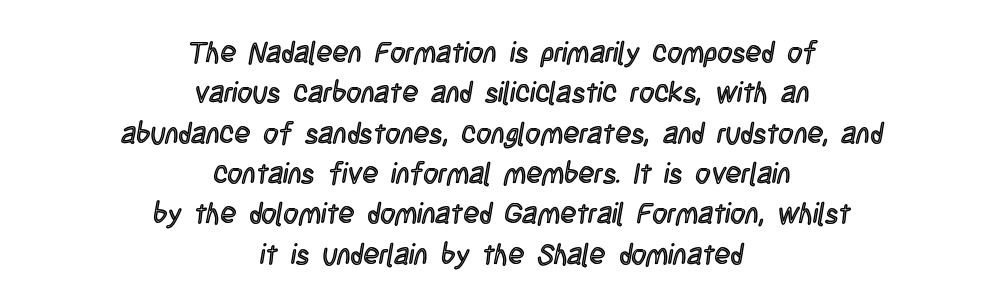
{"width": "condensed", "x_height": "large", "monospaced": "no", "underline": "no", "align": "center", "line_spacing": "normal", "line_spacing_ratio": 1.39, "letter_spacing": "normal", "letter_spacing_em": 0.0, "glyph_px": 29}
